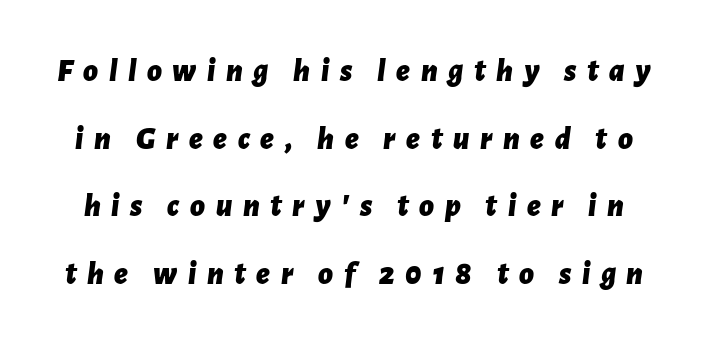
Q: Is the text bold? A: Yes.
Q: Is the text italic (slanted)? A: Yes, it leans right by about 7 degrees.
Q: Is the text underlined? A: No.
Q: Is the spacing between letters normal or unusually wide? A: Unusually wide.
Q: Is the spacing between lines tight, normal or loose? A: Loose.
Q: Width (condensed, normal, or wide)? A: Normal.
Q: Stroke contrast? A: Low.
Q: x-height? A: Medium.
Q: Monospaced? A: No.
